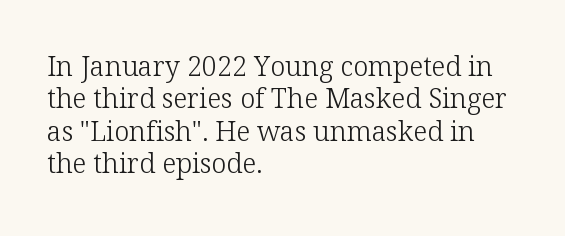
{"italic": "no", "bold": "no", "underline": "no", "align": "left", "line_spacing_ratio": 1.2, "letter_spacing": "normal", "letter_spacing_em": 0.0, "glyph_px": 27}
